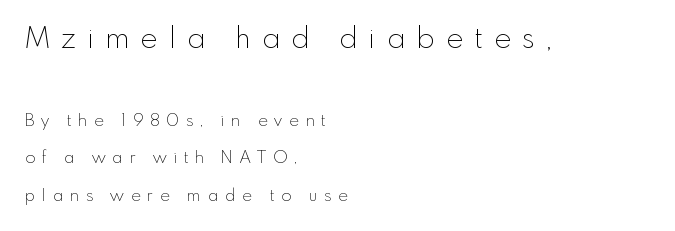
The image shows 29 px thin sans-serif type, upright; set left-aligned, loose line spacing (2.2x), unusually wide letter spacing (+0.39 em), not underlined; the first (top) block is 1.71x larger; a small x-height.
